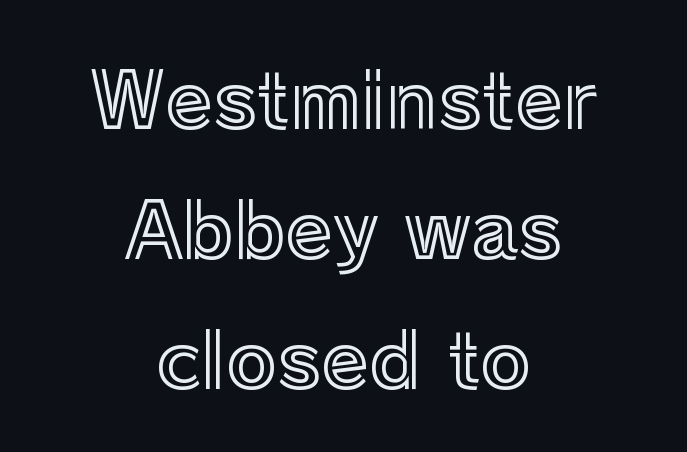
Casual observation: everything's sitting right in the middle. The rendering uses natural spacing where letterforms have individual widths. The vertical gap from one line to the next is medium. The strip under each line holds only bare page.
